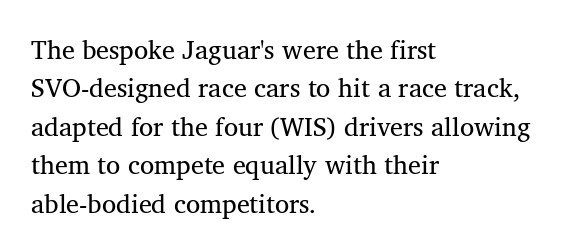
Leftover space on each line is placed entirely after the last word. The font sits on the lighter half of the weight spectrum, regular included. Here the glyphs are tracked normally, forming tight word shapes. Evenly set lines give the paragraph a standard silhouette. The area under the type is left untouched. The letters stand upright; this is a roman face.
